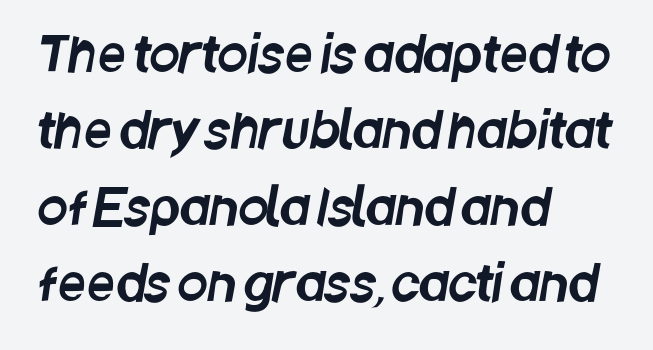
The image shows 49 px condensed sans-serif type; set left-aligned, normal line spacing (1.56x), normal letter spacing, not underlined; low stroke contrast and a large x-height.
